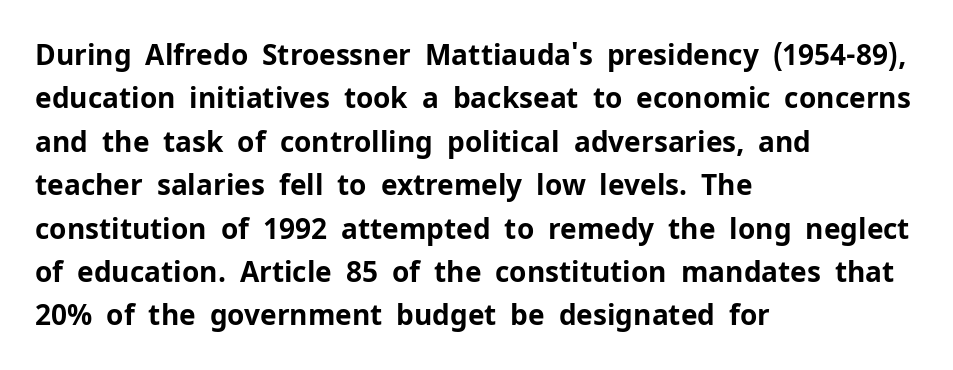
Q: Is the text bold? A: Yes.
Q: Is the text italic (slanted)? A: No, it is upright.
Q: Is the typeface a serif or a sans-serif typeface? A: Sans-serif.
Q: Is the text underlined? A: No.
Q: How is the paragraph aligned? A: Left-aligned.
Q: Is the spacing between letters normal or unusually wide? A: Normal.
Q: Is the spacing between lines tight, normal or loose? A: Normal.
Q: Width (condensed, normal, or wide)? A: Normal.
Q: Stroke contrast? A: Low.
Q: x-height? A: Medium.
Q: Monospaced? A: No.
